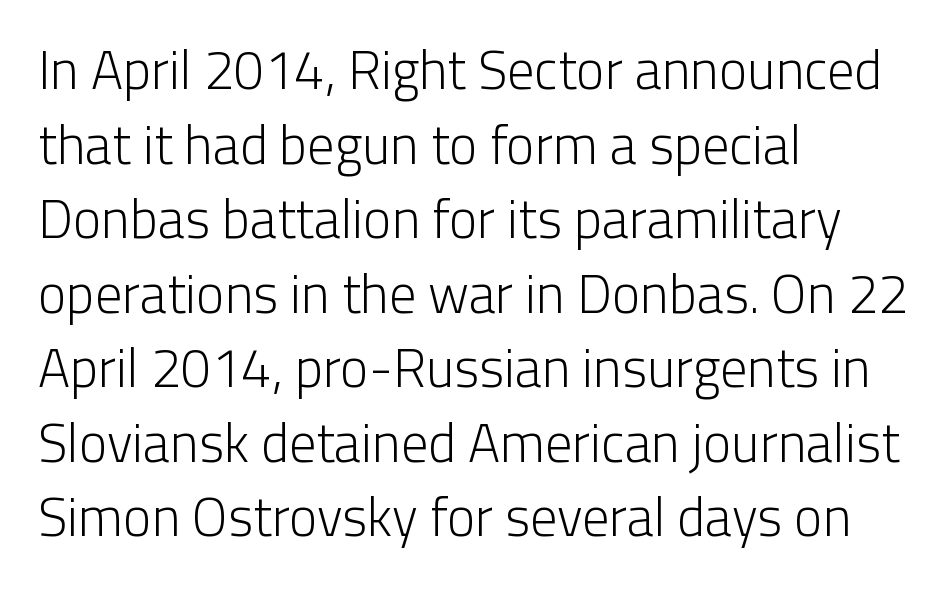
Heaviness? Minimal to ordinary, like unemphasized prose. Think of a printed novel: that variable character pitch is what you see here. Examine the stroke ends and you'll find no serifs. The lines sit at an ordinary, default distance from one another. Reading down the block, your eye returns to a fixed left position each line. Students, note that the glyphs here touch the page at normal intervals.
